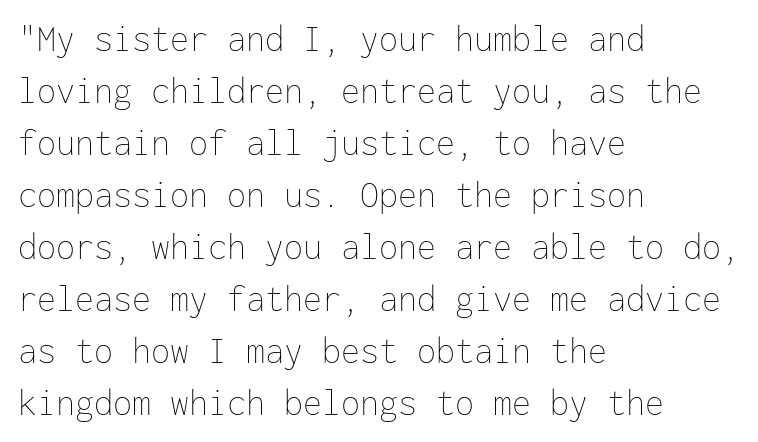
The strokes carry an ordinary text weight at most. Upright lettering throughout. Honestly, the row spacing looks completely unremarkable. The foot of each line stays bare and open. Inter-character spacing is left at the font's built-in metrics.
